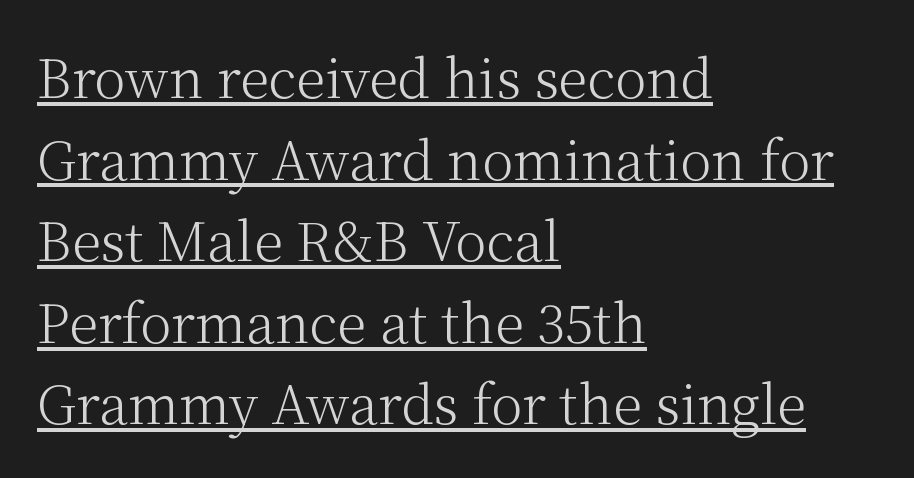
Character widths vary here, with narrow letters taking less room than wide ones. Underline: present. Old-style or modern, the face here clearly has serifs. Nope, not italic — everything's standing straight. The letterforms sit shoulder to shoulder at normal distance. Casual observation: everything's shoved over to the left.
